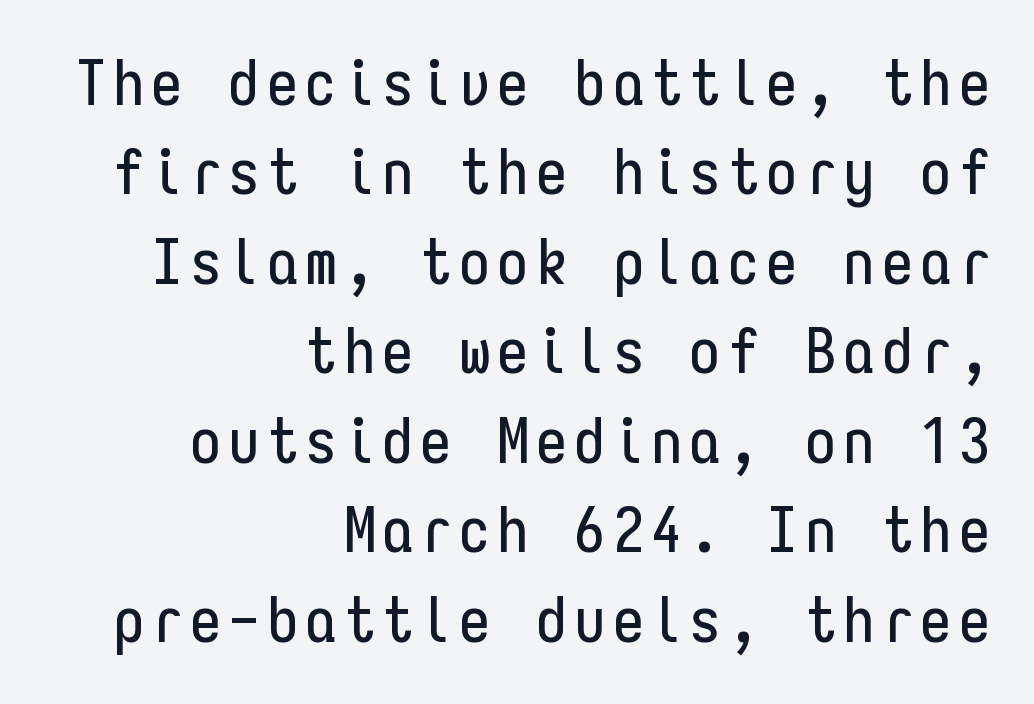
Q: Is the text italic (slanted)? A: No, it is upright.
Q: Is the typeface a serif or a sans-serif typeface? A: Sans-serif.
Q: Is the text underlined? A: No.
Q: How is the paragraph aligned? A: Right-aligned.
Q: Is the spacing between lines tight, normal or loose? A: Normal.
Q: Width (condensed, normal, or wide)? A: Condensed.
Q: Stroke contrast? A: Low.
Q: x-height? A: Medium.
Q: Monospaced? A: Yes.
